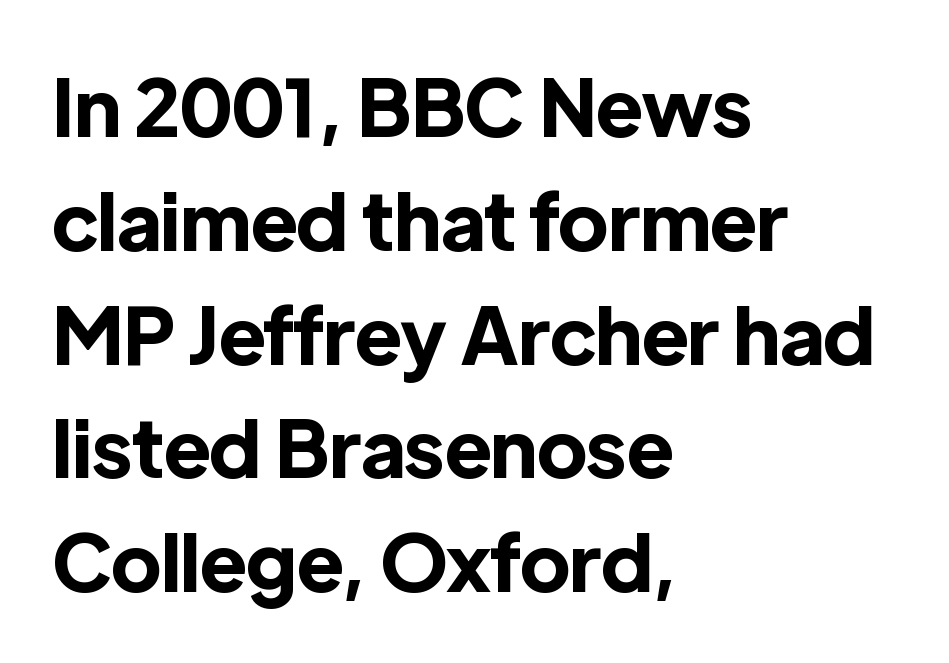
{"serif": "no", "italic": "no", "bold": "yes", "weight": "bold", "width": "normal", "x_height": "medium", "monospaced": "no", "underline": "no", "align": "left", "line_spacing": "normal", "line_spacing_ratio": 1.44, "letter_spacing": "normal", "letter_spacing_em": 0.0, "glyph_px": 79}
